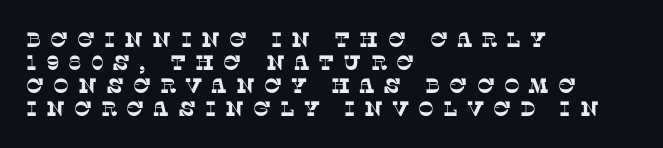
The image shows 21 px text type; set left-aligned, tight line spacing (1.1x), unusually wide letter spacing (+0.42 em), not underlined.
